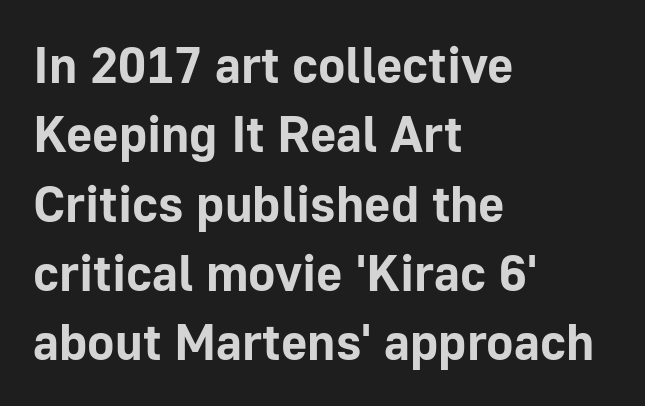
Q: Is the text bold? A: Yes.
Q: Is the text italic (slanted)? A: No, it is upright.
Q: Is the typeface a serif or a sans-serif typeface? A: Sans-serif.
Q: Is the text underlined? A: No.
Q: How is the paragraph aligned? A: Left-aligned.
Q: Is the spacing between letters normal or unusually wide? A: Normal.
Q: Is the spacing between lines tight, normal or loose? A: Normal.
Q: Width (condensed, normal, or wide)? A: Normal.
Q: Stroke contrast? A: Low.
Q: x-height? A: Medium.
Q: Monospaced? A: No.
